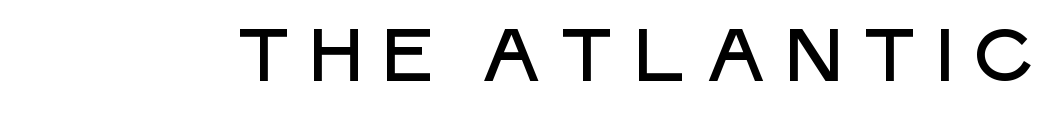
The image shows 74 px sans-serif type, upright; set not underlined; low stroke contrast and a large x-height.
